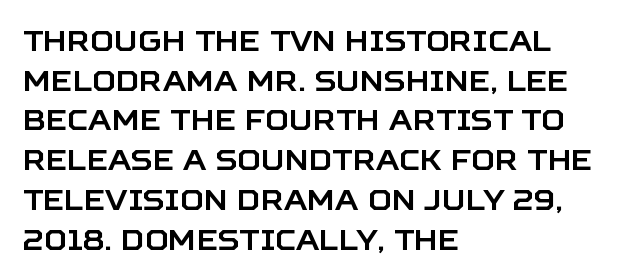
The typesetter chose a ragged-right arrangement here. Upright lettering throughout. Here the designer chose a conventional face with non-uniform glyph widths. Compared with typical body copy, the letter spacing here is the same. Each new line begins a customary step beneath the previous one. Serif or sans? Sans — the stroke terminals are bare.
